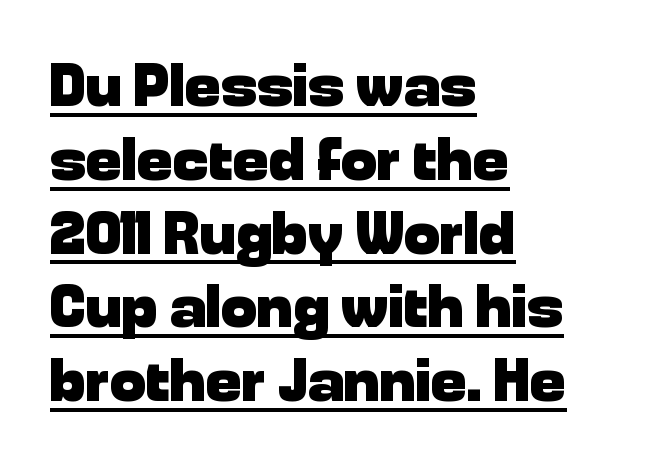
Q: Is the text bold? A: Yes.
Q: Is the text italic (slanted)? A: No, it is upright.
Q: Is the typeface a serif or a sans-serif typeface? A: Sans-serif.
Q: Is the text underlined? A: Yes.
Q: How is the paragraph aligned? A: Left-aligned.
Q: Is the spacing between letters normal or unusually wide? A: Normal.
Q: Width (condensed, normal, or wide)? A: Normal.
Q: Stroke contrast? A: Low.
Q: x-height? A: Medium.
Q: Monospaced? A: No.
